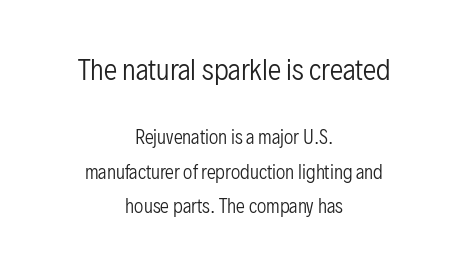
{"italic": "no", "bold": "no", "underline": "no", "align": "center", "line_spacing": "loose", "line_spacing_ratio": 1.91, "letter_spacing": "normal", "letter_spacing_em": 0.0, "larger_block": "first", "size_ratio": 1.5, "glyph_px": 27}
